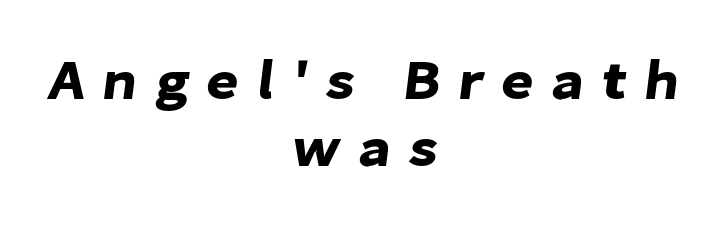
This rendering widens character spacing well past its baseline value. The typesetter chose a symmetrical, centered arrangement here. Check the space under the baseline: it is left empty. Looks like regular typesetting: each glyph gets only the width it needs.
